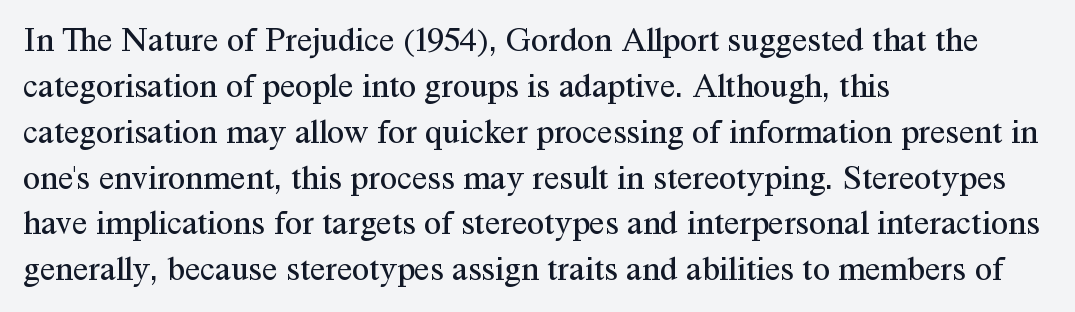
The image shows 35 px regular-weight serif type, upright; set left-aligned, normal line spacing (1.31x), normal letter spacing, not underlined; medium stroke contrast and a medium x-height.
